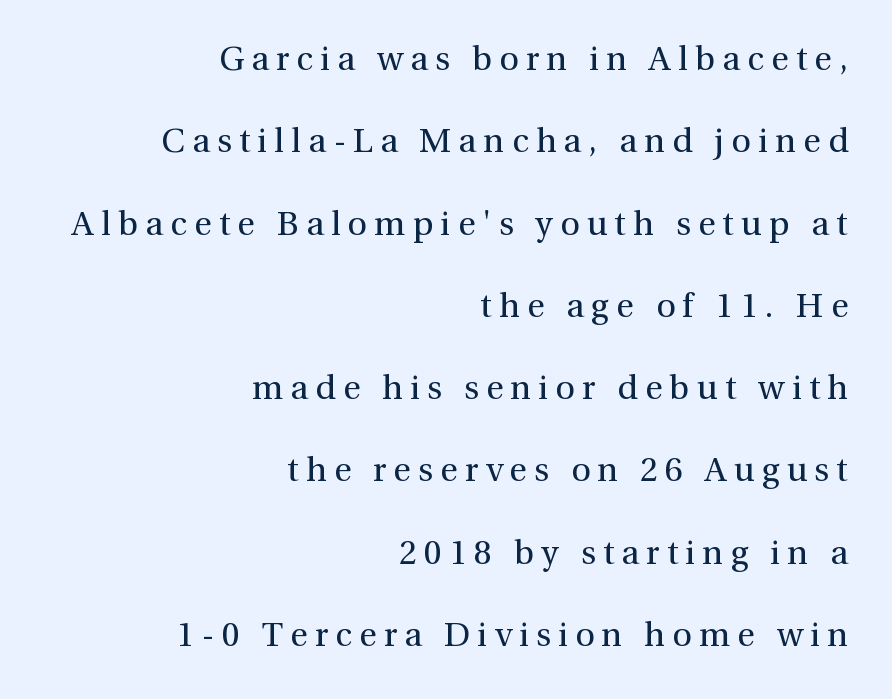
{"serif": "yes", "italic": "no", "bold": "no", "weight": "regular", "width": "normal", "stroke_contrast": "medium", "x_height": "medium", "monospaced": "no", "underline": "no", "align": "right", "line_spacing": "loose", "line_spacing_ratio": 2.42, "letter_spacing": "wide", "letter_spacing_em": 0.21, "glyph_px": 34}
